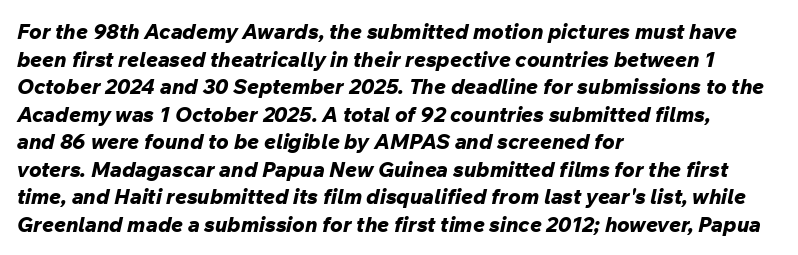
Anything drawn beneath the words? Only blank space. Would a proofreader flag this as italicized? Yes. The horizontal fit of the characters is conventional and even. Each new line begins a customary step beneath the previous one. Emphasis by weight is at full strength: bold.
